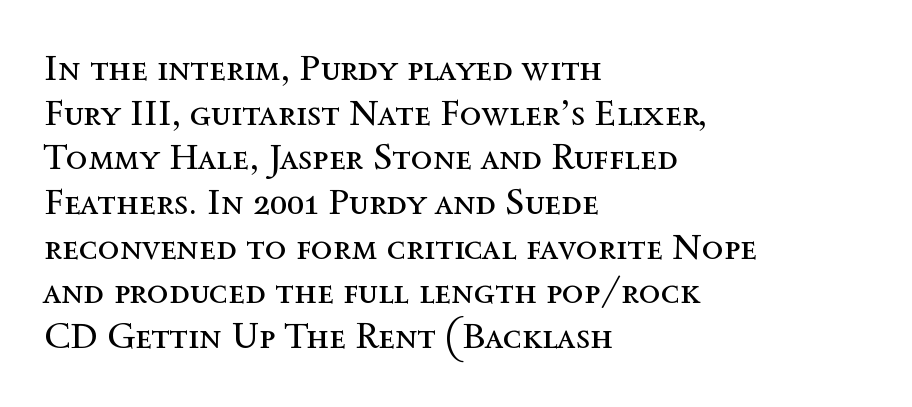
The image shows 36 px regular-weight type, upright; set left-aligned, line spacing 1.24x, normal letter spacing, not underlined; a medium x-height.
